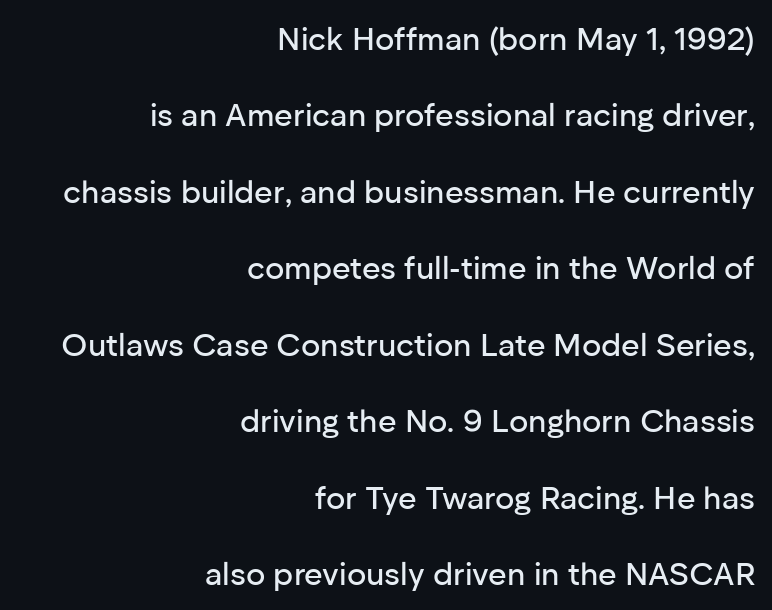
{"serif": "no", "italic": "no", "width": "normal", "stroke_contrast": "low", "x_height": "medium", "monospaced": "no", "underline": "no", "align": "right", "line_spacing": "loose", "line_spacing_ratio": 2.39, "letter_spacing": "normal", "letter_spacing_em": 0.0, "glyph_px": 32}
